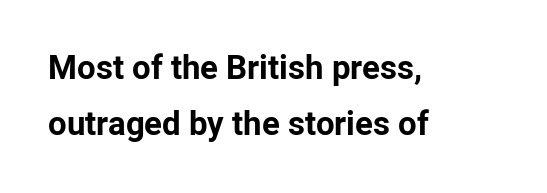
Q: Is the text bold? A: Yes.
Q: Is the text italic (slanted)? A: No, it is upright.
Q: Is the typeface a serif or a sans-serif typeface? A: Sans-serif.
Q: Is the text underlined? A: No.
Q: How is the paragraph aligned? A: Left-aligned.
Q: Is the spacing between letters normal or unusually wide? A: Normal.
Q: Width (condensed, normal, or wide)? A: Normal.
Q: Stroke contrast? A: Low.
Q: x-height? A: Medium.
Q: Monospaced? A: No.
